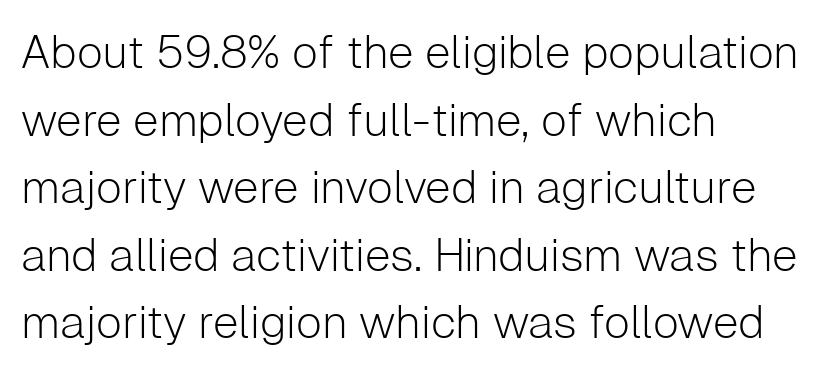
The image shows 46 px light sans-serif type, upright; set left-aligned, normal line spacing (1.47x), normal letter spacing, not underlined; low stroke contrast and a medium x-height.
